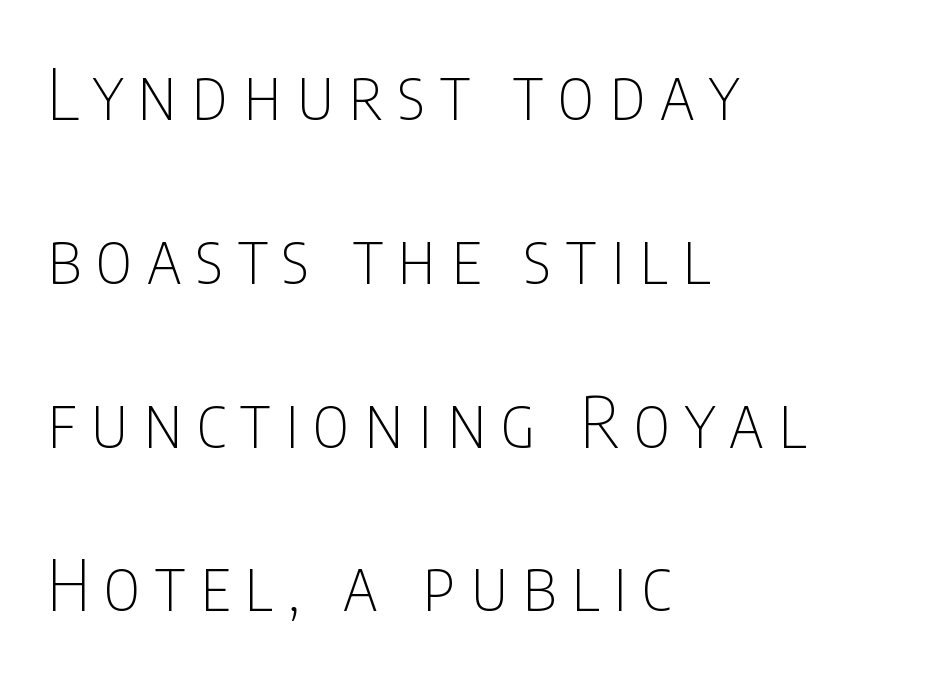
Q: Is the text bold? A: No.
Q: Is the text italic (slanted)? A: No, it is upright.
Q: Is the typeface a serif or a sans-serif typeface? A: Sans-serif.
Q: Is the text underlined? A: No.
Q: How is the paragraph aligned? A: Left-aligned.
Q: Is the spacing between letters normal or unusually wide? A: Unusually wide.
Q: Is the spacing between lines tight, normal or loose? A: Loose.
Q: Width (condensed, normal, or wide)? A: Condensed.
Q: Stroke contrast? A: Low.
Q: x-height? A: Large.
Q: Monospaced? A: No.
